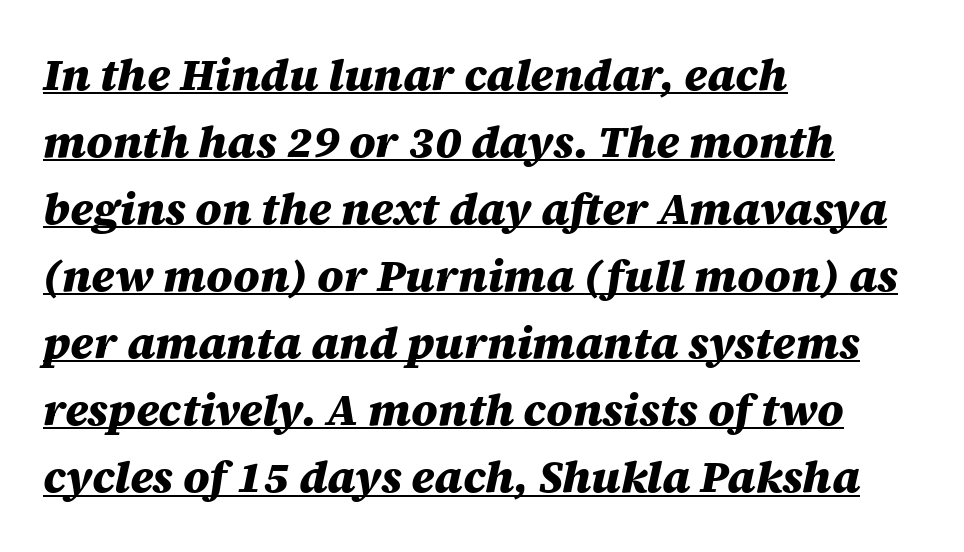
Normally led — the rows are evenly, conventionally spaced. The face used here has the dense, thick strokes of a bold. The words here are underlined. An italicized treatment has been applied to the whole sample. The rendering keeps characters at their native spacing. Spacing verdict: proportional, widths tailored to each character.
